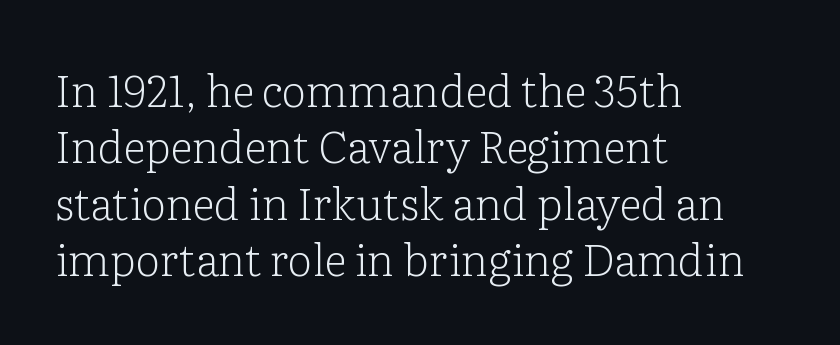
Small tapered or slab feet sit at the stroke ends, so this counts as serif. Casual observation: everything's shoved over to the left. The typography opts for an upright posture over an oblique one. Quick note: underline off. Is this a fixed-width face? No — the glyphs have proportional, varying widths. Is the stroke heavy? The answer is a plain regular-or-lighter.
